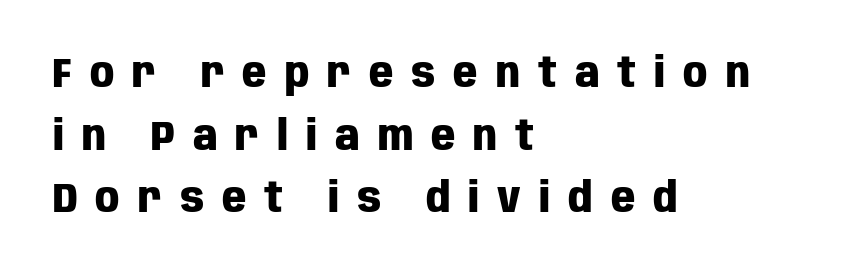
{"serif": "no", "italic": "no", "bold": "yes", "weight": "heavy", "width": "condensed", "stroke_contrast": "low", "x_height": "large", "monospaced": "no", "underline": "no", "align": "left", "line_spacing": "normal", "line_spacing_ratio": 1.49, "letter_spacing": "wide", "letter_spacing_em": 0.43, "glyph_px": 42}
